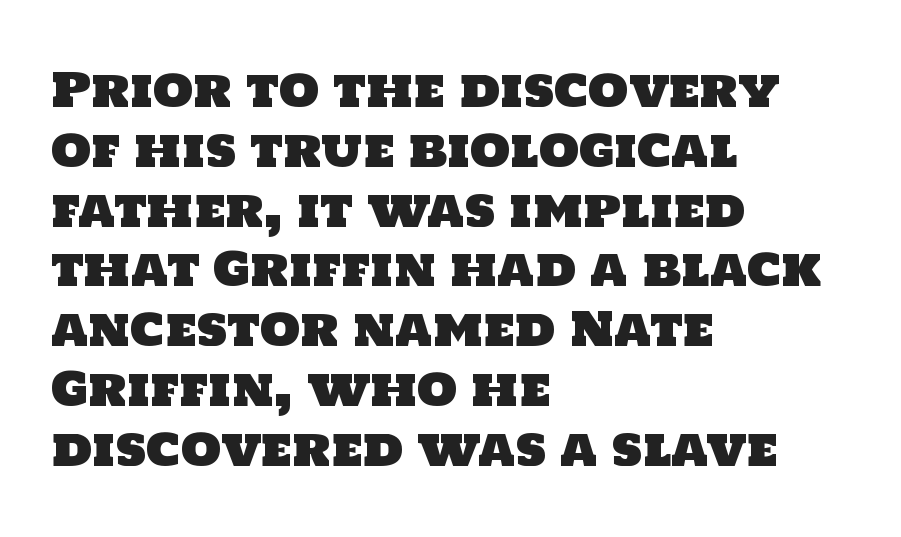
Q: Is the typeface a serif or a sans-serif typeface? A: Sans-serif.
Q: Is the text underlined? A: No.
Q: How is the paragraph aligned? A: Left-aligned.
Q: Is the spacing between letters normal or unusually wide? A: Normal.
Q: Is the spacing between lines tight, normal or loose? A: Normal.
Q: Width (condensed, normal, or wide)? A: Normal.
Q: Stroke contrast? A: Low.
Q: x-height? A: Large.
Q: Monospaced? A: No.
